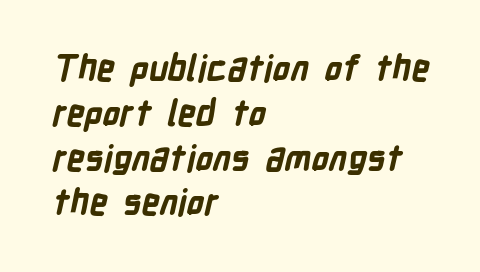
Q: Is the text bold? A: Yes.
Q: Is the typeface a serif or a sans-serif typeface? A: Sans-serif.
Q: Is the text underlined? A: No.
Q: How is the paragraph aligned? A: Left-aligned.
Q: Is the spacing between letters normal or unusually wide? A: Normal.
Q: Is the spacing between lines tight, normal or loose? A: Normal.
Q: Width (condensed, normal, or wide)? A: Condensed.
Q: Stroke contrast? A: Low.
Q: x-height? A: Medium.
Q: Monospaced? A: No.
